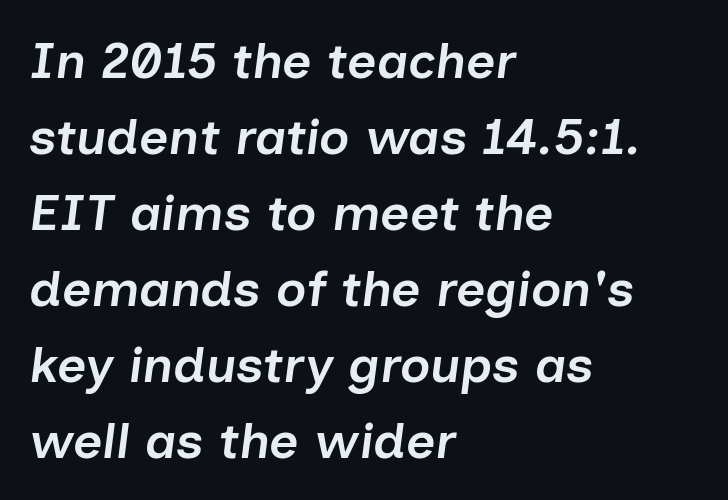
The image shows 51 px semibold type, italic (leaning right); set left-aligned, normal line spacing (1.49x), normal letter spacing, not underlined; low stroke contrast and a medium x-height.
